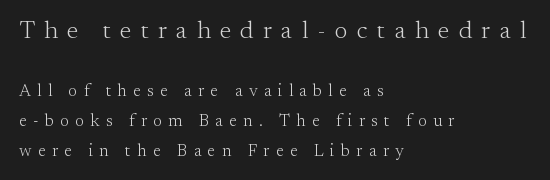
The image shows 25 px text type, upright; set left-aligned, line spacing 1.76x, unusually wide letter spacing (+0.37 em), not underlined; the first (top) block is 1.47x larger.
